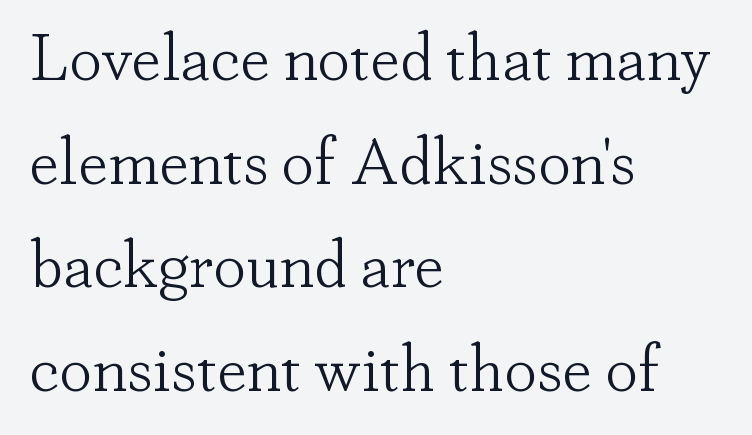
The image shows 66 px light serif type, upright; set left-aligned, normal line spacing (1.57x), normal letter spacing, not underlined; low stroke contrast and a small x-height.
